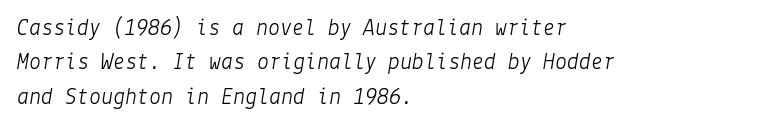
{"italic": "yes", "lean": "right", "slant_degrees": 9, "bold": "no", "underline": "no", "align": "left", "line_spacing": "normal", "line_spacing_ratio": 1.43, "letter_spacing": "normal", "letter_spacing_em": 0.0, "glyph_px": 24}
